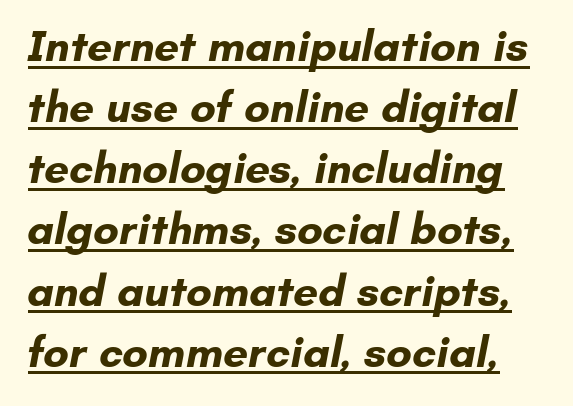
The image shows 44 px bold sans-serif type; set normal line spacing (1.39x), normal letter spacing, underlined; low stroke contrast and a small x-height.
